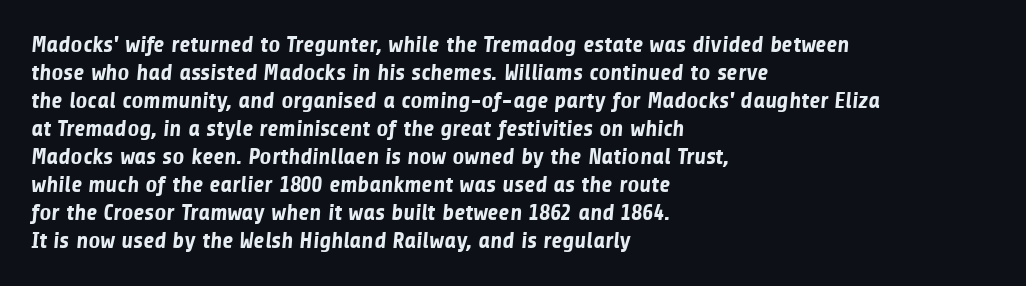
All the whitespace from short lines collects on the right. Only glyphs here, with clear space below each row. Bold? Absolutely — the strokes are thick and heavy. The letterforms sit shoulder to shoulder at normal distance.
